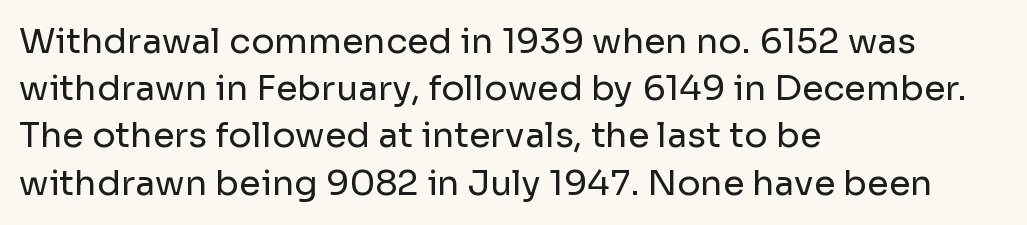
Posture: vertical. How would I describe the line gaps? Plain and ordinary. Type without underlining. Teacher's note: observe the even left margin — that is flush-left alignment. Characters follow at the spacing the type designer built in. Summary of weight: not heavy and not bold.
